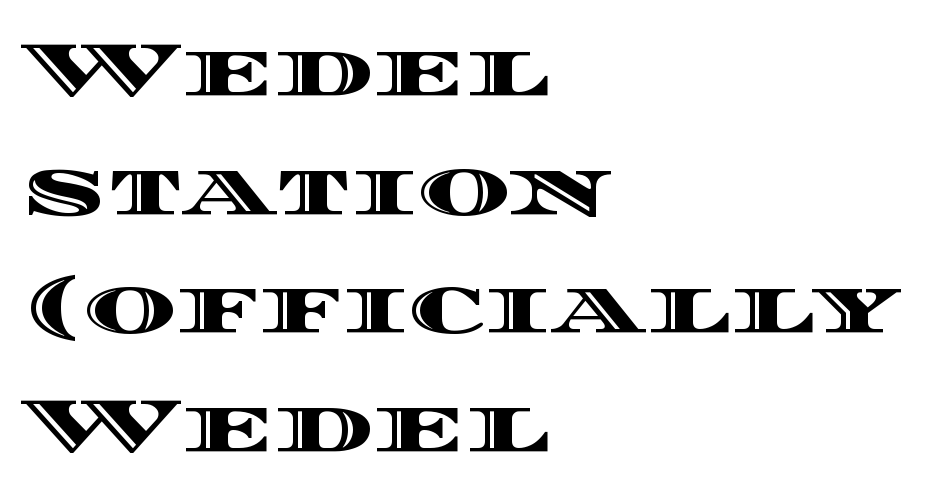
{"italic": "no", "width": "wide", "x_height": "large", "monospaced": "no", "underline": "no", "align": "left", "line_spacing": "normal", "line_spacing_ratio": 1.52, "letter_spacing": "normal", "letter_spacing_em": 0.0, "glyph_px": 78}
